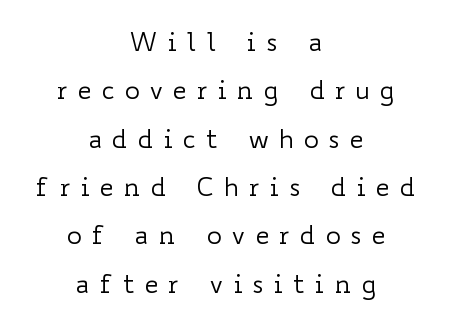
{"italic": "no", "bold": "no", "underline": "no", "align": "center", "line_spacing_ratio": 1.86, "letter_spacing": "wide", "letter_spacing_em": 0.35, "glyph_px": 26}
